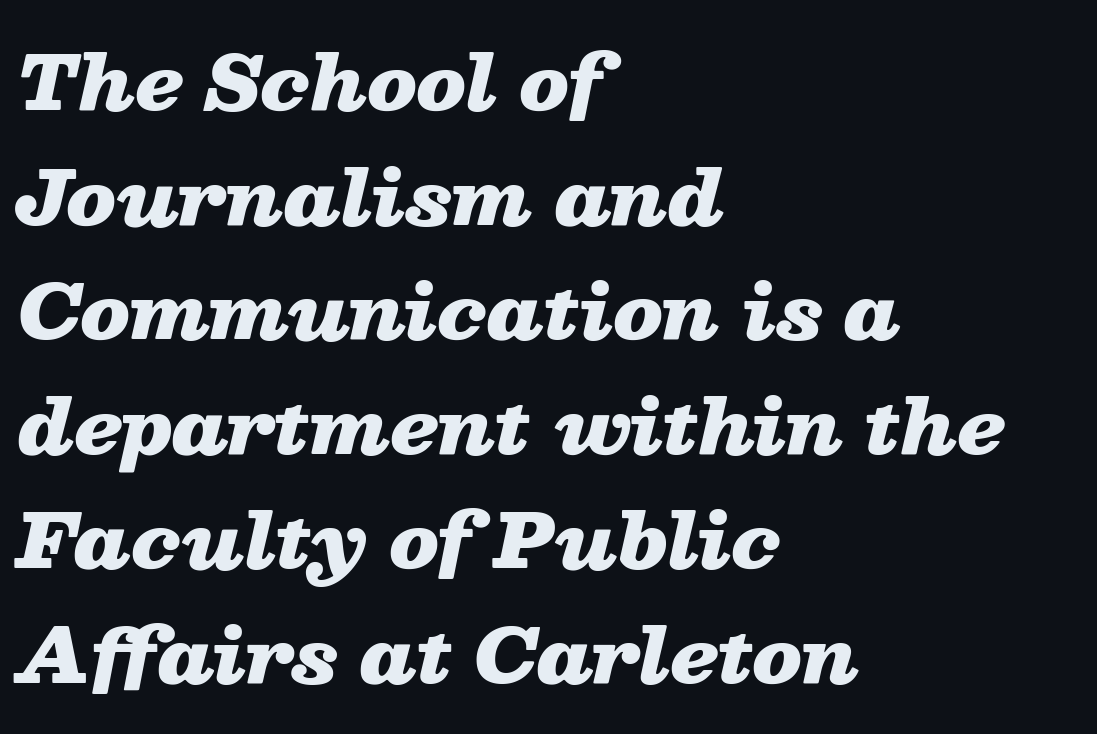
Q: Is the text bold? A: Yes.
Q: Is the text italic (slanted)? A: Yes, it leans right by about 13 degrees.
Q: Is the text underlined? A: No.
Q: How is the paragraph aligned? A: Left-aligned.
Q: Is the spacing between letters normal or unusually wide? A: Normal.
Q: Is the spacing between lines tight, normal or loose? A: Normal.
Q: Width (condensed, normal, or wide)? A: Wide.
Q: Stroke contrast? A: Low.
Q: x-height? A: Medium.
Q: Monospaced? A: No.
